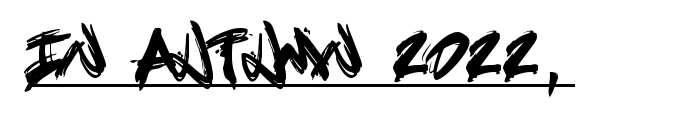
The image shows 65 px condensed sans-serif type; set normal letter spacing, underlined; a large x-height.
